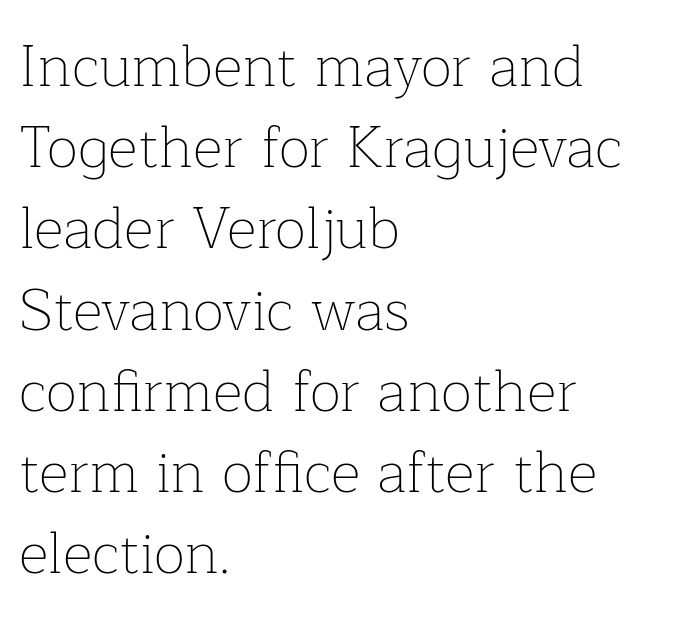
The image shows 58 px thin serif type, upright; set left-aligned, normal line spacing (1.4x), normal letter spacing, not underlined; low stroke contrast and a medium x-height.
